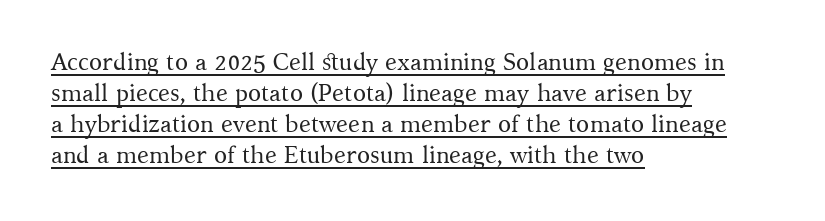
Q: Is the text bold? A: No.
Q: Is the text italic (slanted)? A: No, it is upright.
Q: Is the text underlined? A: Yes.
Q: How is the paragraph aligned? A: Left-aligned.
Q: Is the spacing between letters normal or unusually wide? A: Normal.
Q: Is the spacing between lines tight, normal or loose? A: Normal.
